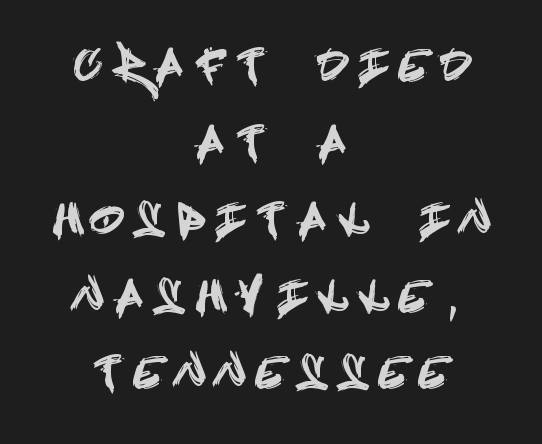
These lines are composed in type without serifs. The glyphs are unaccompanied by any horizontal stroke below them. Reading down the block, each line starts at a different indent, mirrored at its end. Words appear elongated and porous because spacing is wide.
